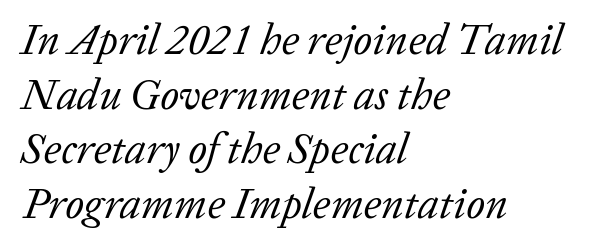
The image shows 43 px regular-weight serif type, italic (leaning right); set left-aligned, normal line spacing (1.27x), normal letter spacing, not underlined; low stroke contrast and a medium x-height.
